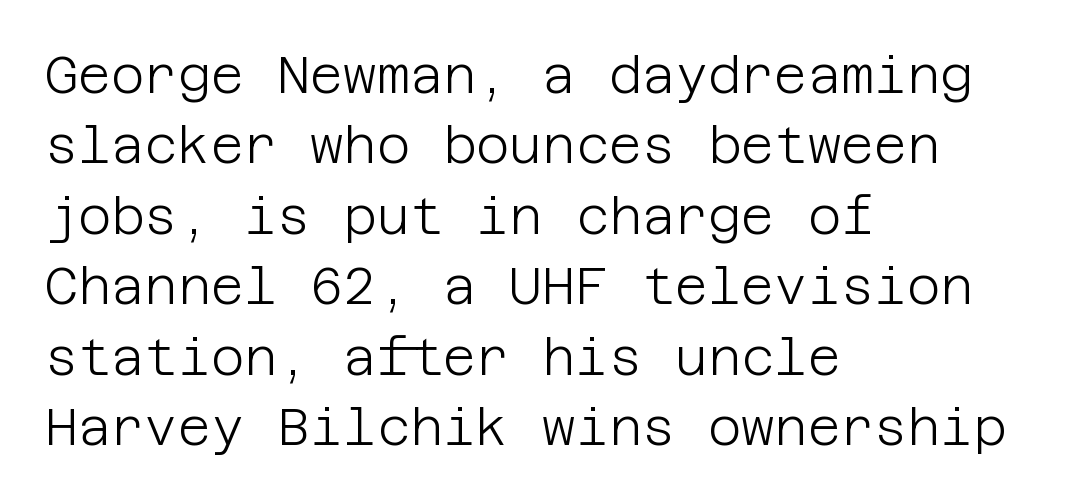
The image shows 51 px light sans-serif type, upright; set left-aligned, normal line spacing (1.38x), normal letter spacing, not underlined; low stroke contrast and a large x-height.
